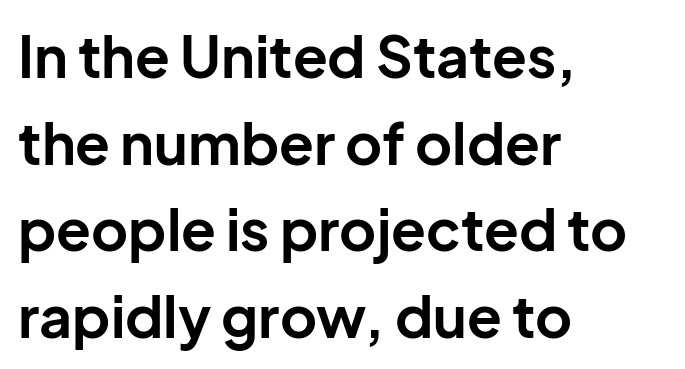
Q: Is the text bold? A: Yes.
Q: Is the text italic (slanted)? A: No, it is upright.
Q: Is the typeface a serif or a sans-serif typeface? A: Sans-serif.
Q: Is the text underlined? A: No.
Q: How is the paragraph aligned? A: Left-aligned.
Q: Is the spacing between letters normal or unusually wide? A: Normal.
Q: Is the spacing between lines tight, normal or loose? A: Normal.
Q: Width (condensed, normal, or wide)? A: Normal.
Q: Stroke contrast? A: Low.
Q: x-height? A: Medium.
Q: Monospaced? A: No.
